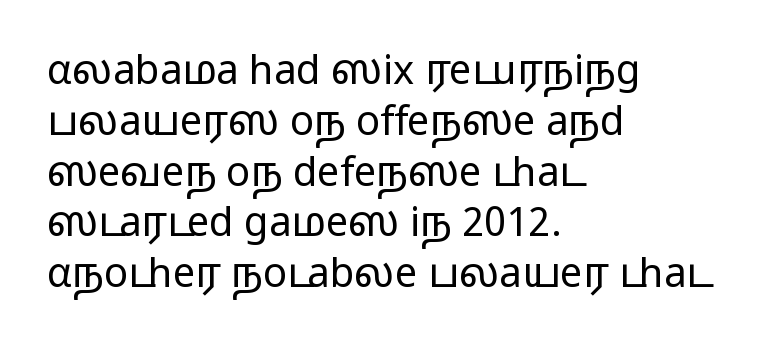
Q: Is the text bold? A: No.
Q: Is the text italic (slanted)? A: No, it is upright.
Q: Is the typeface a serif or a sans-serif typeface? A: Sans-serif.
Q: Is the text underlined? A: No.
Q: How is the paragraph aligned? A: Left-aligned.
Q: Is the spacing between letters normal or unusually wide? A: Normal.
Q: Is the spacing between lines tight, normal or loose? A: Normal.
Q: Width (condensed, normal, or wide)? A: Wide.
Q: Stroke contrast? A: Low.
Q: x-height? A: Medium.
Q: Monospaced? A: No.
